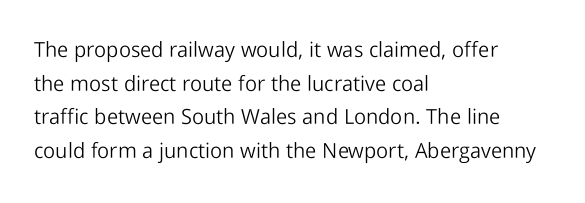
The image shows 21 px text type, upright; set left-aligned, normal line spacing (1.6x), normal letter spacing, not underlined.
